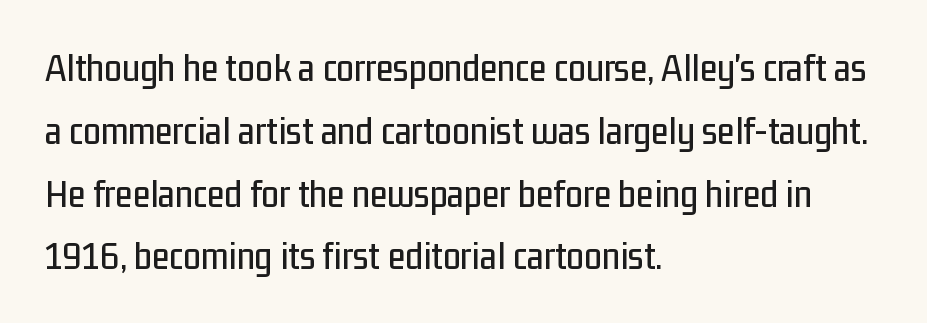
Quick note: interline space is typical. This sample uses a sans-serif face. Nothing unusual about the tracking: characters are spaced as the font intends. These lines were composed using upright roman letters.
